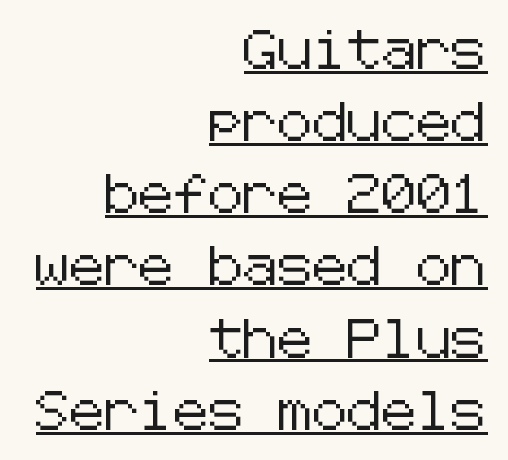
The image shows 39 px sans-serif type, upright; set right-aligned, line spacing 1.85x, normal letter spacing, underlined; low stroke contrast and a medium x-height.
